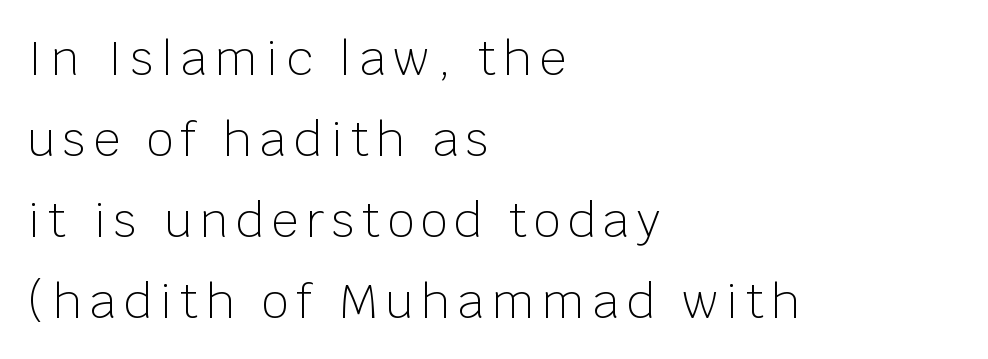
{"serif": "no", "italic": "no", "bold": "no", "weight": "light", "width": "normal", "stroke_contrast": "low", "x_height": "large", "monospaced": "no", "underline": "no", "align": "left", "line_spacing_ratio": 1.72, "glyph_px": 47}
